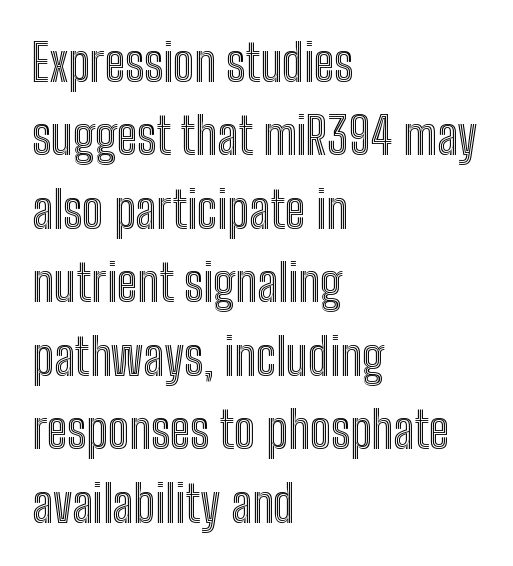
{"italic": "no", "width": "condensed", "x_height": "medium", "monospaced": "no", "underline": "no", "align": "left", "line_spacing": "normal", "line_spacing_ratio": 1.47, "letter_spacing": "normal", "letter_spacing_em": 0.0, "glyph_px": 50}
